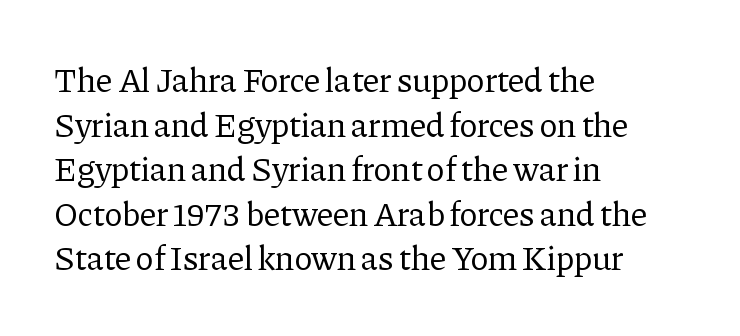
{"serif": "yes", "italic": "no", "bold": "no", "weight": "regular", "width": "normal", "stroke_contrast": "low", "x_height": "medium", "monospaced": "no", "underline": "no", "align": "left", "line_spacing": "normal", "line_spacing_ratio": 1.31, "letter_spacing": "normal", "letter_spacing_em": 0.0, "glyph_px": 34}
